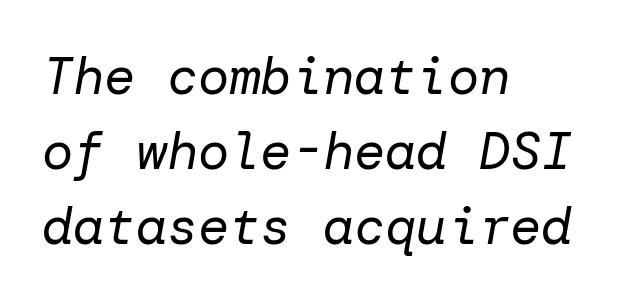
Q: Is the text bold? A: No.
Q: Is the text italic (slanted)? A: Yes, it leans right by about 10 degrees.
Q: Is the text underlined? A: No.
Q: How is the paragraph aligned? A: Left-aligned.
Q: Is the spacing between letters normal or unusually wide? A: Normal.
Q: Is the spacing between lines tight, normal or loose? A: Normal.
Q: Width (condensed, normal, or wide)? A: Normal.
Q: Stroke contrast? A: Low.
Q: x-height? A: Medium.
